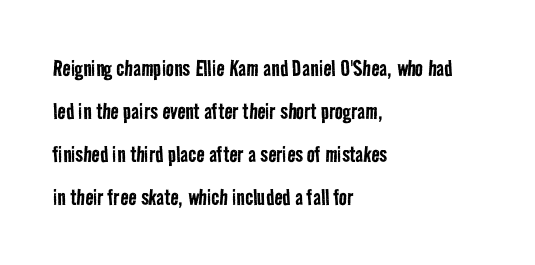
{"bold": "no", "underline": "no", "align": "left", "line_spacing": "normal", "line_spacing_ratio": 1.59, "letter_spacing": "normal", "letter_spacing_em": 0.0, "glyph_px": 27}
